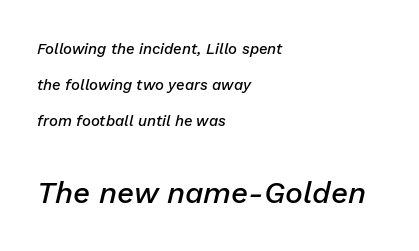
{"italic": "yes", "lean": "right", "slant_degrees": 13, "bold": "semi", "weight": "semibold", "width": "normal", "stroke_contrast": "low", "x_height": "medium", "monospaced": "no", "underline": "no", "align": "left", "line_spacing": "loose", "line_spacing_ratio": 2.4, "letter_spacing": "normal", "letter_spacing_em": 0.0, "larger_block": "second", "size_ratio": 2.0, "glyph_px": 30}
